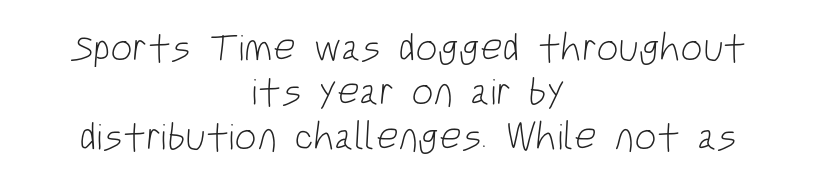
The image shows 39 px light, condensed sans-serif type; set centered, tight line spacing (1.14x), normal letter spacing, not underlined; low stroke contrast and a large x-height.
